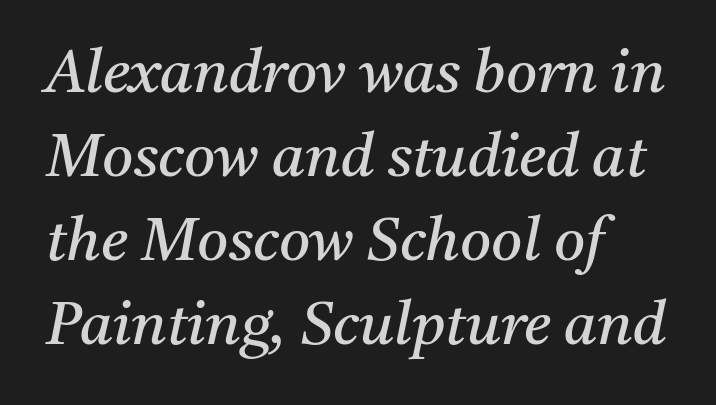
Q: Is the text bold? A: No.
Q: Is the text italic (slanted)? A: Yes, it leans right by about 11 degrees.
Q: Is the typeface a serif or a sans-serif typeface? A: Serif.
Q: Is the text underlined? A: No.
Q: How is the paragraph aligned? A: Left-aligned.
Q: Is the spacing between letters normal or unusually wide? A: Normal.
Q: Is the spacing between lines tight, normal or loose? A: Normal.
Q: Width (condensed, normal, or wide)? A: Normal.
Q: Stroke contrast? A: Medium.
Q: x-height? A: Medium.
Q: Monospaced? A: No.
